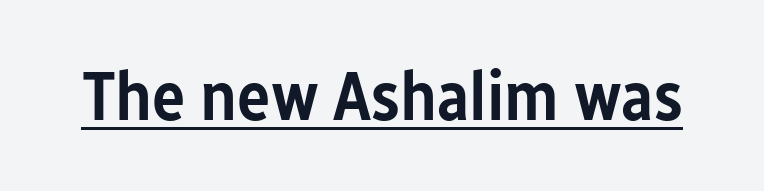
The designer went with a sans here, leaving each stem footless. No extra tracking has been applied to these lines. Weight: semibold (demi). Each letter keeps its own natural width here, so spacing adapts to shape. Nope, not italic — everything's standing straight. A continuous stroke trails under the words, as in a hyperlink.
